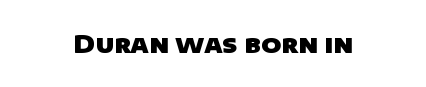
Q: Is the text bold? A: Yes.
Q: Is the text underlined? A: No.
Q: Is the spacing between letters normal or unusually wide? A: Normal.
